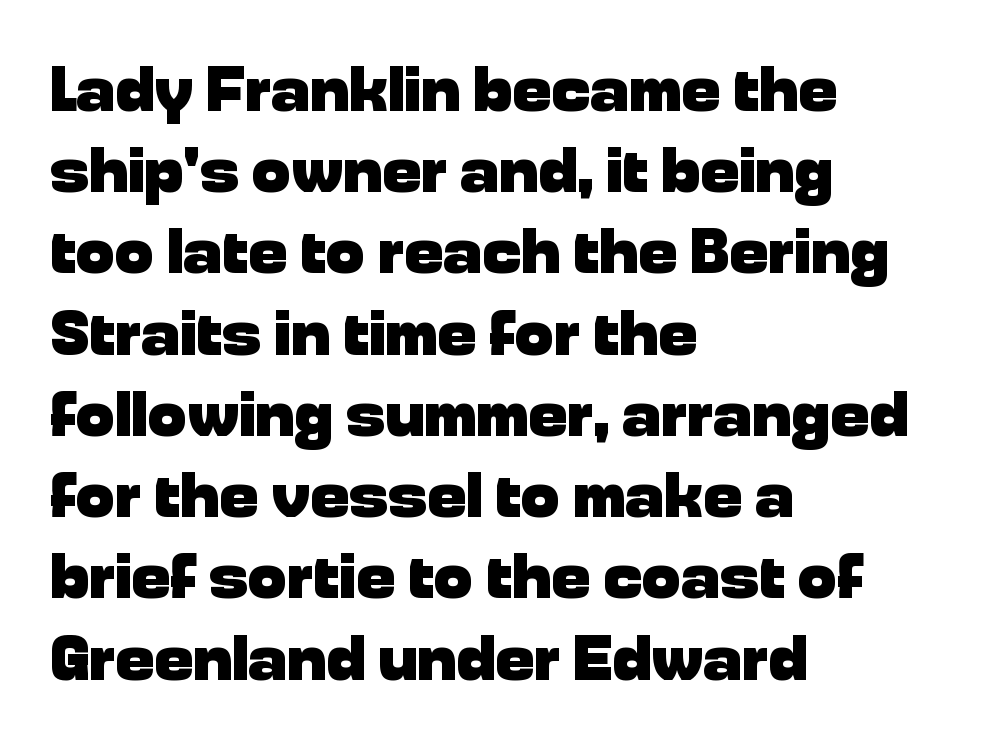
Q: Is the text bold? A: Yes.
Q: Is the text italic (slanted)? A: No, it is upright.
Q: Is the typeface a serif or a sans-serif typeface? A: Sans-serif.
Q: Is the text underlined? A: No.
Q: How is the paragraph aligned? A: Left-aligned.
Q: Is the spacing between letters normal or unusually wide? A: Normal.
Q: Is the spacing between lines tight, normal or loose? A: Normal.
Q: Width (condensed, normal, or wide)? A: Normal.
Q: Stroke contrast? A: Low.
Q: x-height? A: Medium.
Q: Monospaced? A: No.
